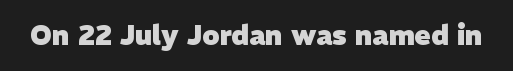
Thick stems and heavy bowls — unmistakably bold. The specimen omits any rule beneath the text block's lines. How are the letters spaced? Ordinarily, with no added tracking.
